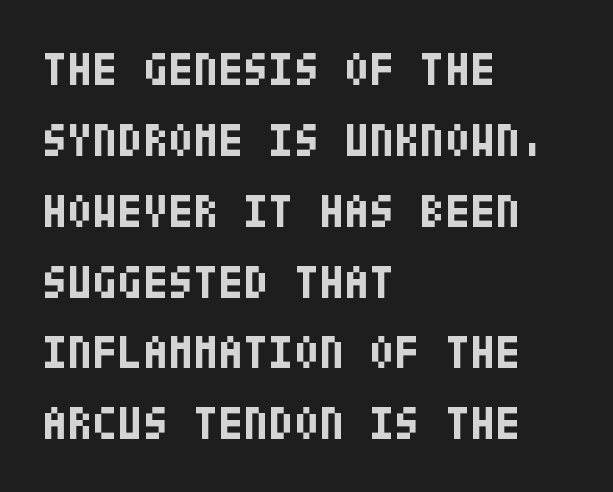
Q: Is the text bold? A: Yes.
Q: Is the text italic (slanted)? A: No, it is upright.
Q: Is the typeface a serif or a sans-serif typeface? A: Sans-serif.
Q: Is the text underlined? A: No.
Q: How is the paragraph aligned? A: Left-aligned.
Q: Is the spacing between letters normal or unusually wide? A: Normal.
Q: Is the spacing between lines tight, normal or loose? A: Normal.
Q: Width (condensed, normal, or wide)? A: Condensed.
Q: Stroke contrast? A: Low.
Q: x-height? A: Large.
